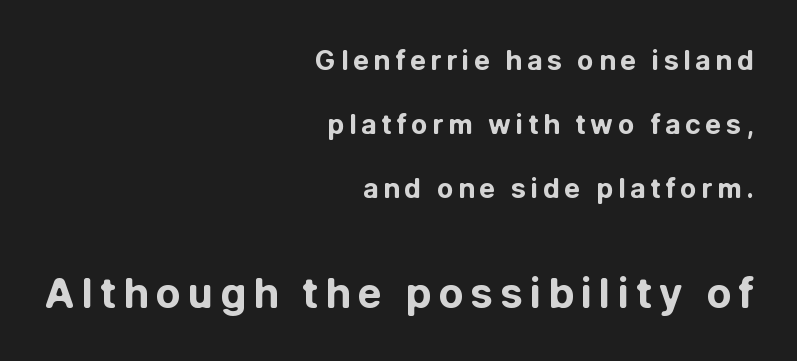
The image shows 41 px bold sans-serif type, upright; set right-aligned, loose line spacing (2.37x), not underlined; the second (bottom) block is 1.52x larger; low stroke contrast and a medium x-height.
